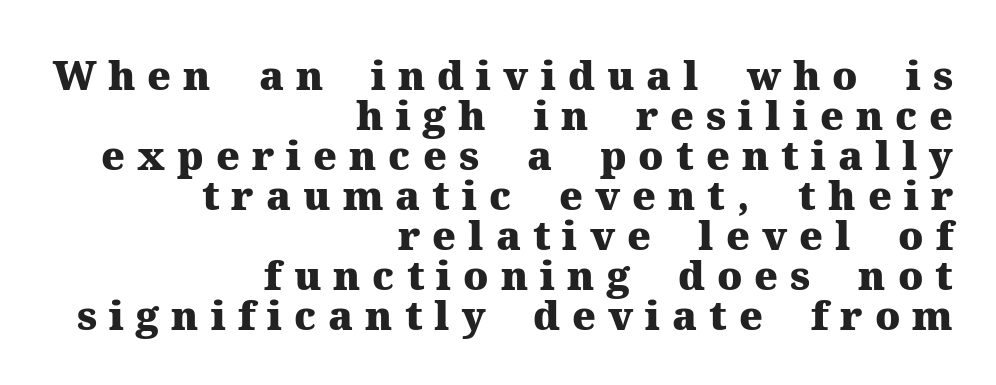
{"serif": "yes", "italic": "no", "bold": "yes", "weight": "heavy", "width": "normal", "stroke_contrast": "medium", "x_height": "medium", "monospaced": "no", "underline": "no", "align": "right", "line_spacing": "tight", "line_spacing_ratio": 1.0, "letter_spacing": "wide", "letter_spacing_em": 0.3, "glyph_px": 40}
